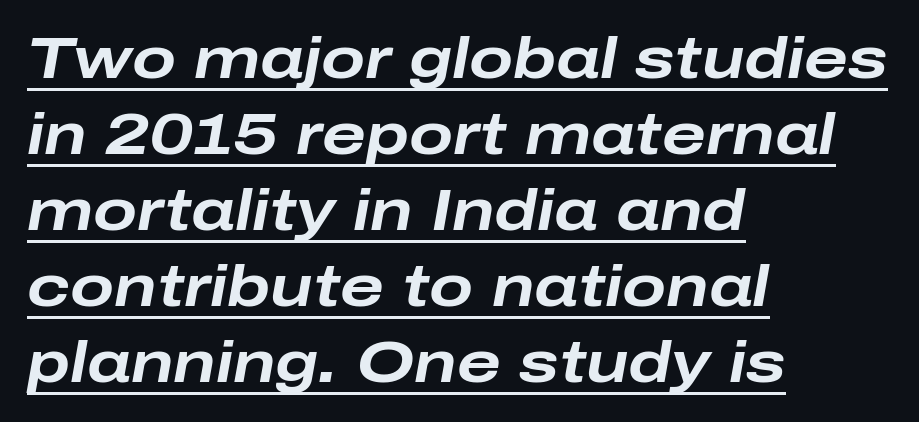
The image shows 58 px bold, wide type, italic (leaning right); set left-aligned, normal line spacing (1.31x), normal letter spacing, underlined; low stroke contrast and a medium x-height.
